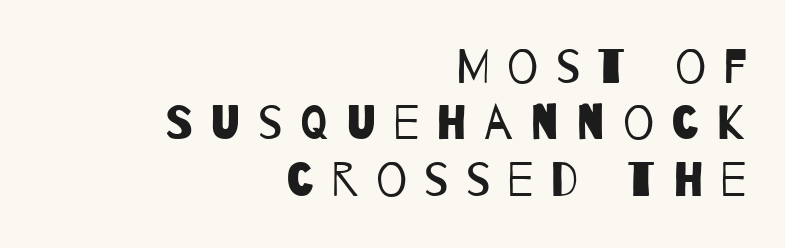
{"serif": "no", "bold": "no", "weight": "regular", "width": "condensed", "stroke_contrast": "low", "x_height": "large", "monospaced": "no", "underline": "no", "align": "right", "line_spacing": "tight", "line_spacing_ratio": 1.15, "letter_spacing": "wide", "letter_spacing_em": 0.35, "glyph_px": 49}
